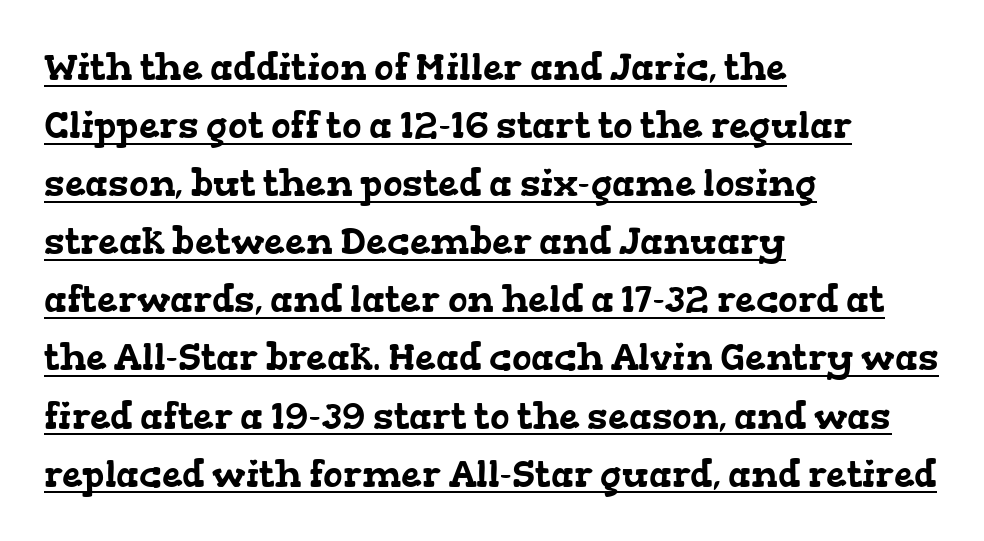
To sum up the face: it has serifs. Line spacing here is normal. The rendering uses natural spacing where letterforms have individual widths. Check the space under the baseline: a stroke is drawn there. The tracking reads as untouched default to a designer's eye. The rendering anchors every line to the left-hand side.
